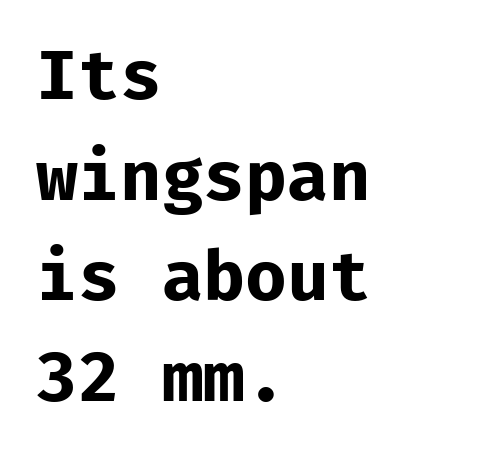
Q: Is the text bold? A: Yes.
Q: Is the text italic (slanted)? A: No, it is upright.
Q: Is the typeface a serif or a sans-serif typeface? A: Sans-serif.
Q: Is the text underlined? A: No.
Q: How is the paragraph aligned? A: Left-aligned.
Q: Is the spacing between letters normal or unusually wide? A: Normal.
Q: Is the spacing between lines tight, normal or loose? A: Normal.
Q: Width (condensed, normal, or wide)? A: Normal.
Q: Stroke contrast? A: Low.
Q: x-height? A: Medium.
Q: Monospaced? A: Yes.
